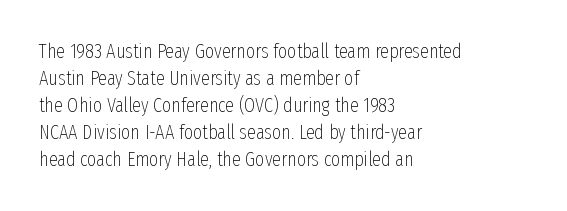
This sample uses an upright cut, with every glyph sitting square on the baseline. Reading down the column, the eye jumps a familiar distance to each next line. The horizontal fit of the characters is conventional and even. This is not heavy type; no bold has been used.
